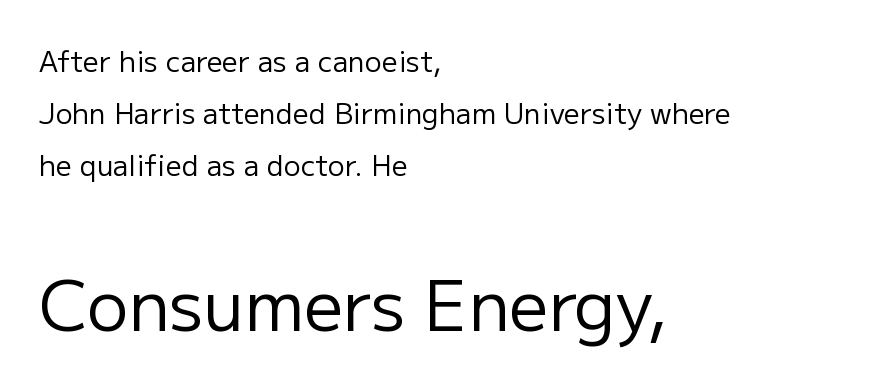
Underlining? Definitely not there. The font sits on the lighter half of the weight spectrum, regular included. The rag falls on the right side of this text block. Nope, no serifs anywhere on these letters. A typesetter would call this proportional, since set widths differ per character.
